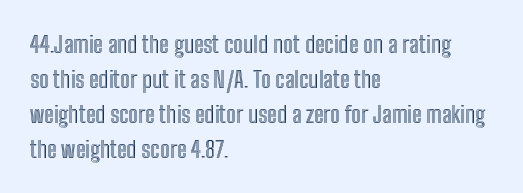
Left-aligned paragraph, ragged on the right. This sample uses an upright cut, with every glyph sitting square on the baseline. Only glyphs here, with clear space below each row. In terms of letterspacing, this is plain default setting. The line-height multiplier appears to be the usual default.
